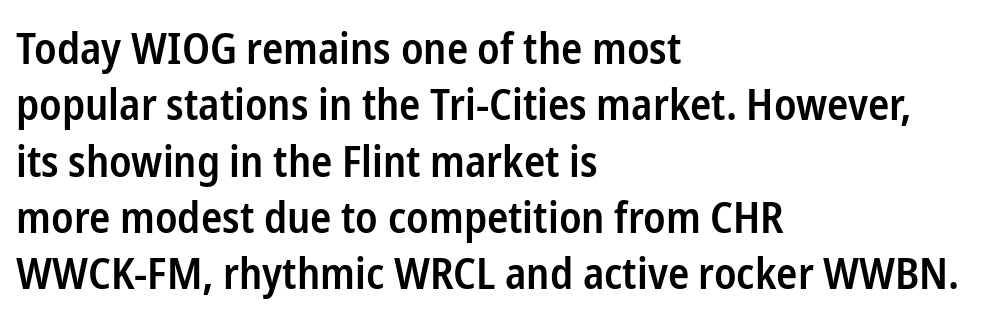
Q: Is the text bold? A: Semi-bold.
Q: Is the text italic (slanted)? A: No, it is upright.
Q: Is the typeface a serif or a sans-serif typeface? A: Sans-serif.
Q: Is the text underlined? A: No.
Q: How is the paragraph aligned? A: Left-aligned.
Q: Is the spacing between letters normal or unusually wide? A: Normal.
Q: Is the spacing between lines tight, normal or loose? A: Normal.
Q: Width (condensed, normal, or wide)? A: Condensed.
Q: Stroke contrast? A: Low.
Q: x-height? A: Medium.
Q: Monospaced? A: No.
